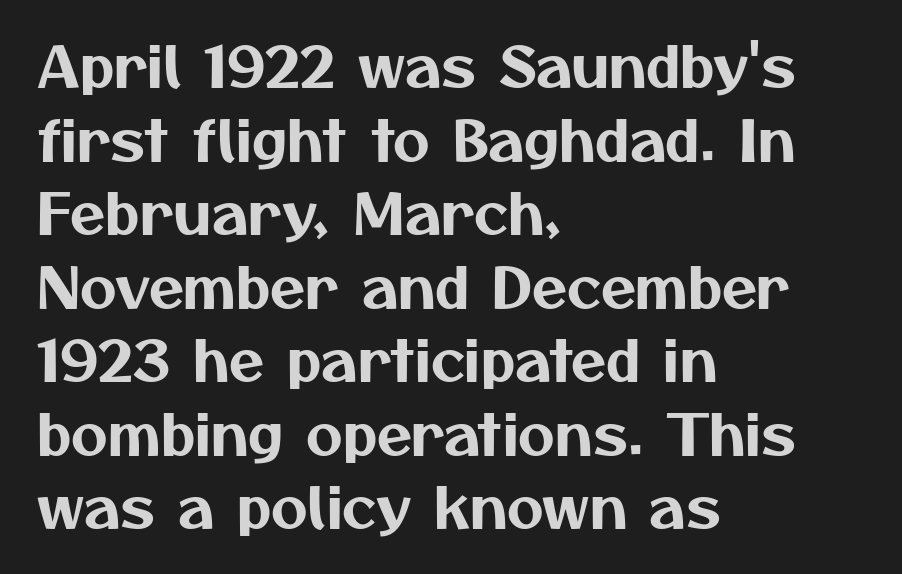
The image shows 57 px sans-serif type; set left-aligned, normal line spacing (1.29x), normal letter spacing, not underlined; medium stroke contrast and a medium x-height.
